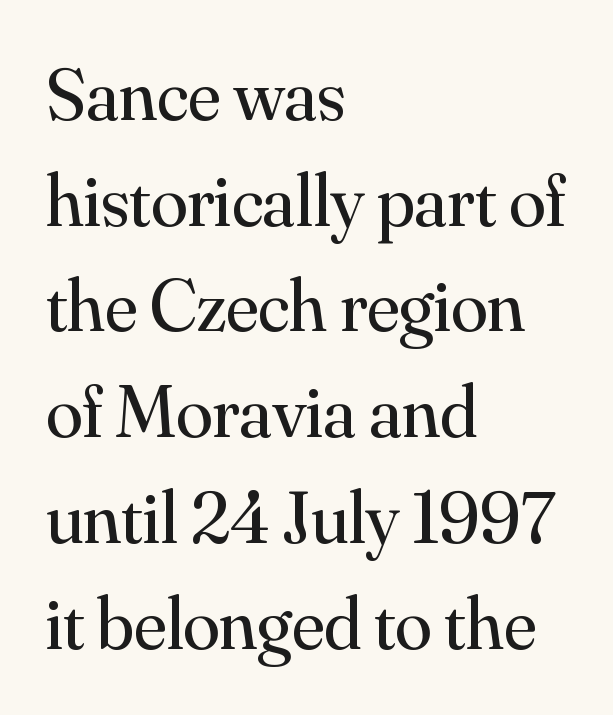
The image shows 75 px regular-weight serif type, upright; set left-aligned, normal line spacing (1.41x), normal letter spacing, not underlined; medium stroke contrast and a small x-height.
